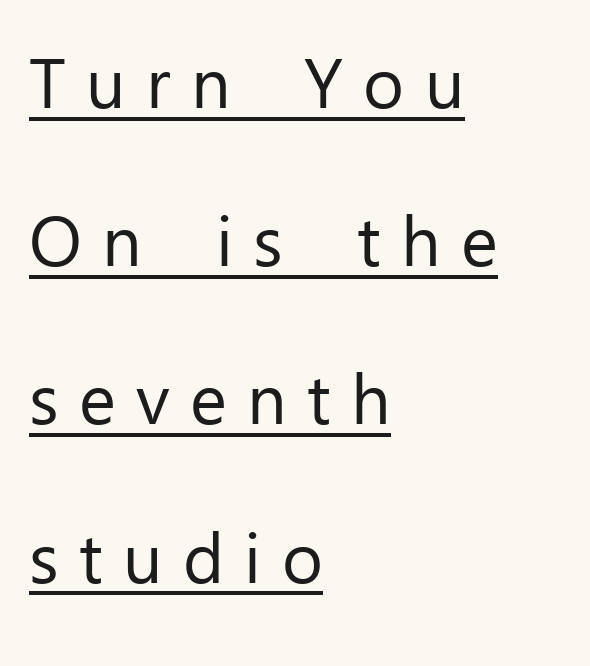
The image shows 70 px regular-weight sans-serif type, upright; set left-aligned, loose line spacing (2.26x), unusually wide letter spacing (+0.29 em), underlined; low stroke contrast and a medium x-height.
